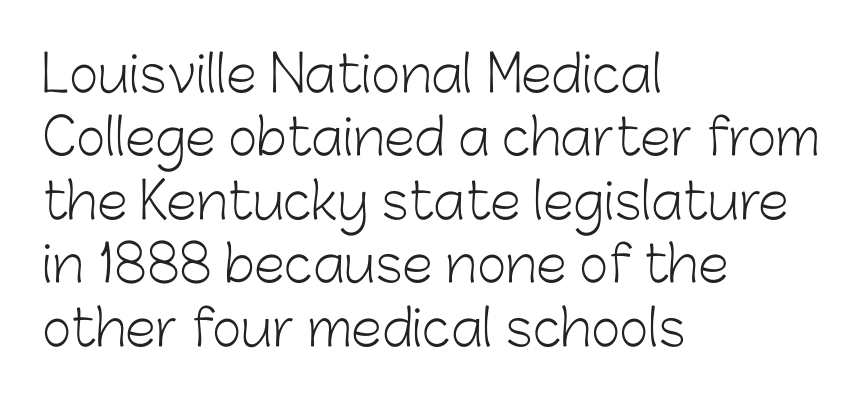
The image shows 50 px light sans-serif type, upright; set left-aligned, normal line spacing (1.27x), normal letter spacing, not underlined; low stroke contrast and a medium x-height.
